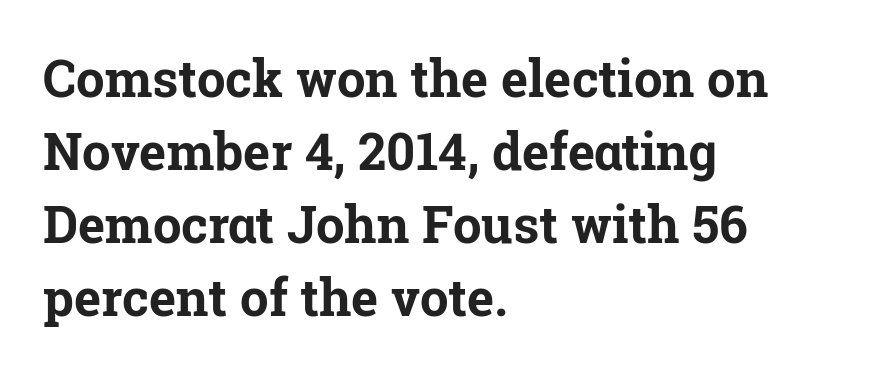
{"serif": "yes", "italic": "no", "bold": "yes", "weight": "bold", "width": "normal", "stroke_contrast": "low", "x_height": "medium", "monospaced": "no", "underline": "no", "align": "left", "line_spacing": "normal", "line_spacing_ratio": 1.43, "letter_spacing": "normal", "letter_spacing_em": 0.0, "glyph_px": 51}
